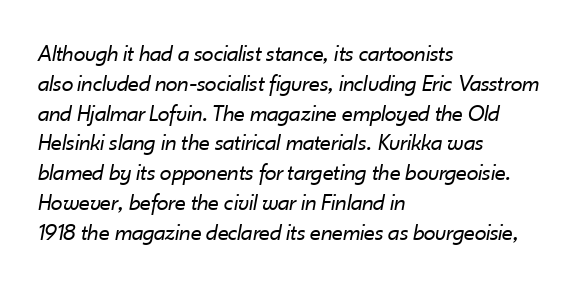
The letters are slanted; this is an italic face. Is this a heavy cut? Hardly; it is regular or lighter. Here the glyphs are tracked normally, forming tight word shapes. The paragraph shown leans on its left margin. Nobody drew a line under any word here.
